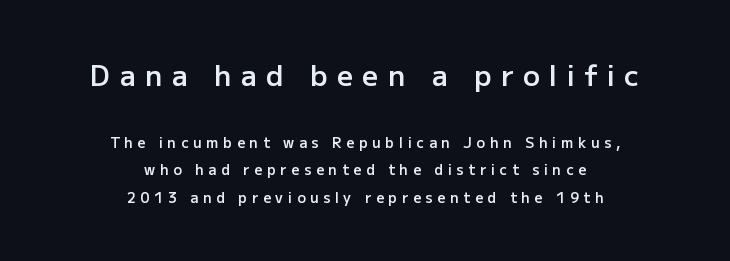
Posture: vertical. Leftover space on each line is divided equally before and after the words. If you squint, the top block still reads clearly — it's the larger of the two. Note: no serifs on the glyphs. A typesetter would call this heavily tracked-out type.
